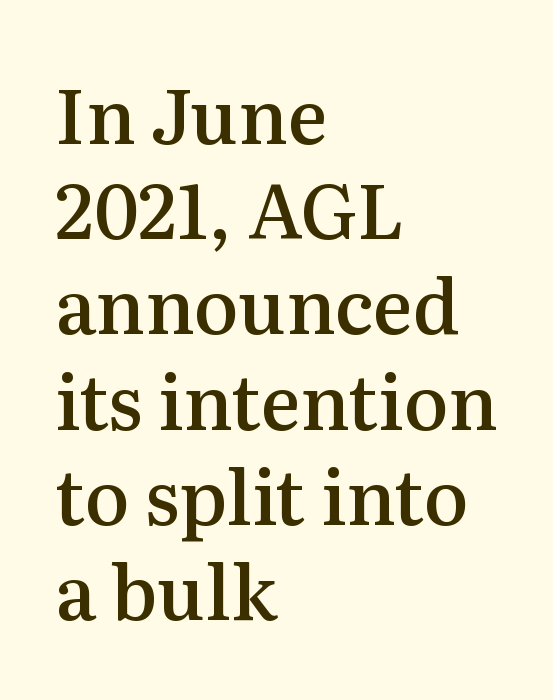
Q: Is the text bold? A: Semi-bold.
Q: Is the text italic (slanted)? A: No, it is upright.
Q: Is the typeface a serif or a sans-serif typeface? A: Serif.
Q: Is the text underlined? A: No.
Q: How is the paragraph aligned? A: Left-aligned.
Q: Is the spacing between letters normal or unusually wide? A: Normal.
Q: Is the spacing between lines tight, normal or loose? A: Normal.
Q: Width (condensed, normal, or wide)? A: Normal.
Q: Stroke contrast? A: Medium.
Q: x-height? A: Medium.
Q: Monospaced? A: No.
